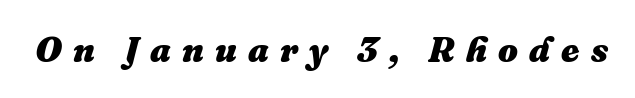
{"italic": "yes", "lean": "right", "slant_degrees": 16, "bold": "yes", "weight": "heavy", "width": "normal", "stroke_contrast": "medium", "x_height": "medium", "monospaced": "no", "underline": "no", "letter_spacing": "wide", "letter_spacing_em": 0.32, "glyph_px": 35}
